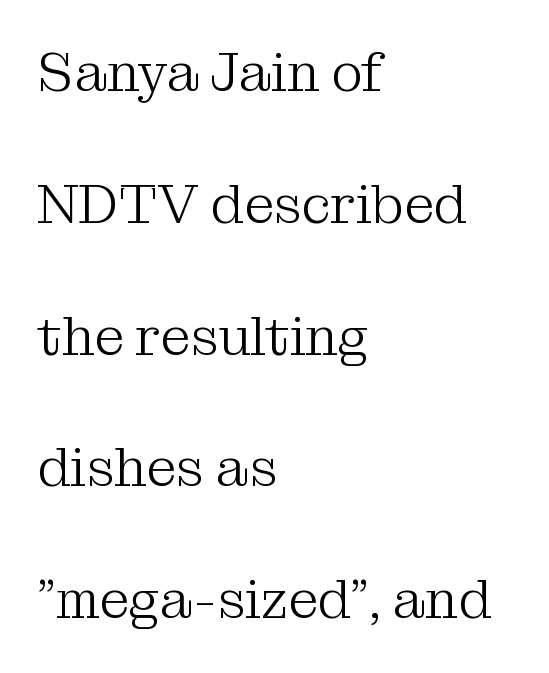
The image shows 54 px light serif type, upright; set left-aligned, loose line spacing (2.44x), normal letter spacing, not underlined; medium stroke contrast and a medium x-height.
